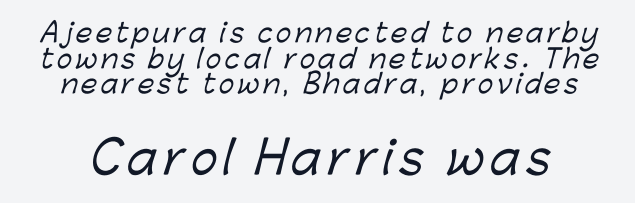
The image shows 45 px sans-serif type; set tight line spacing (0.99x), not underlined; the second (bottom) block is 1.73x larger; low stroke contrast and a medium x-height.
